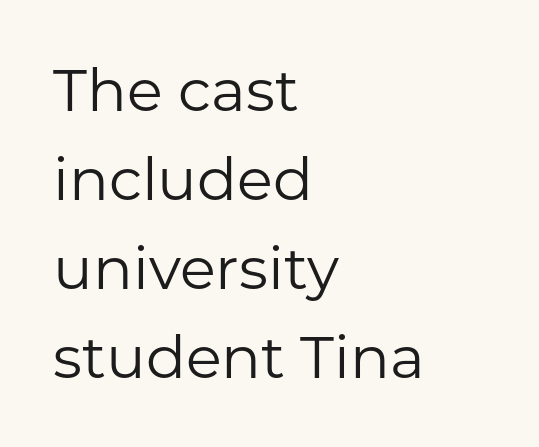
{"serif": "no", "italic": "no", "bold": "no", "weight": "regular", "width": "normal", "stroke_contrast": "low", "x_height": "medium", "monospaced": "no", "underline": "no", "align": "left", "line_spacing": "normal", "line_spacing_ratio": 1.51, "letter_spacing": "normal", "letter_spacing_em": 0.0, "glyph_px": 59}
